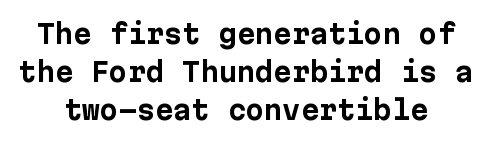
Q: Is the text bold? A: Yes.
Q: Is the text italic (slanted)? A: No, it is upright.
Q: Is the text underlined? A: No.
Q: How is the paragraph aligned? A: Centered.
Q: Is the spacing between letters normal or unusually wide? A: Normal.
Q: Is the spacing between lines tight, normal or loose? A: Normal.
